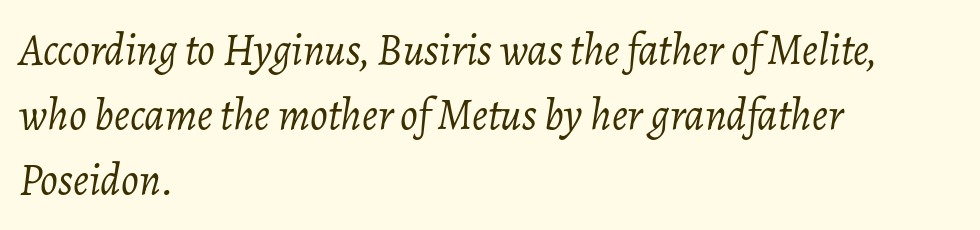
Q: Is the text bold? A: No.
Q: Is the text italic (slanted)? A: Yes, it leans right by about 7 degrees.
Q: Is the text underlined? A: No.
Q: How is the paragraph aligned? A: Left-aligned.
Q: Is the spacing between letters normal or unusually wide? A: Normal.
Q: Is the spacing between lines tight, normal or loose? A: Normal.
Q: Width (condensed, normal, or wide)? A: Normal.
Q: Stroke contrast? A: Low.
Q: x-height? A: Medium.
Q: Monospaced? A: No.
